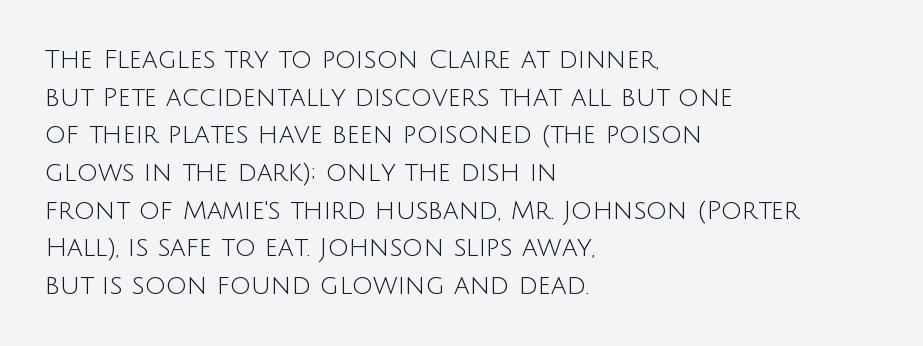
This sample is left-justified, so line endings fall wherever the words run out. Short note: letters normally spaced. These lines were composed using upright roman letters. Nothing heavy about these letters — not bold at all. The glyphs are unaccompanied by any horizontal stroke below them. Quick note: interline space is typical.
